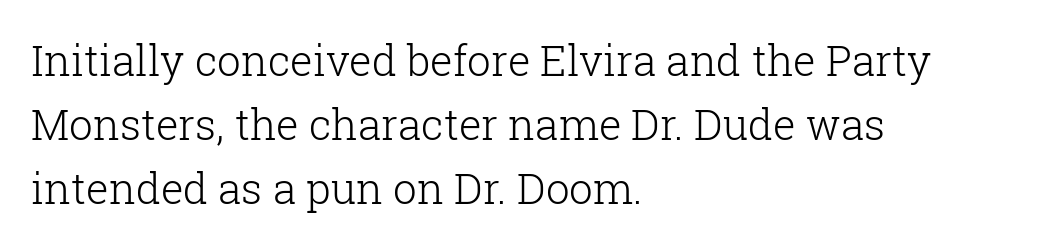
Q: Is the text bold? A: No.
Q: Is the text italic (slanted)? A: No, it is upright.
Q: Is the typeface a serif or a sans-serif typeface? A: Serif.
Q: Is the text underlined? A: No.
Q: How is the paragraph aligned? A: Left-aligned.
Q: Is the spacing between letters normal or unusually wide? A: Normal.
Q: Is the spacing between lines tight, normal or loose? A: Normal.
Q: Width (condensed, normal, or wide)? A: Normal.
Q: Stroke contrast? A: Low.
Q: x-height? A: Medium.
Q: Monospaced? A: No.
